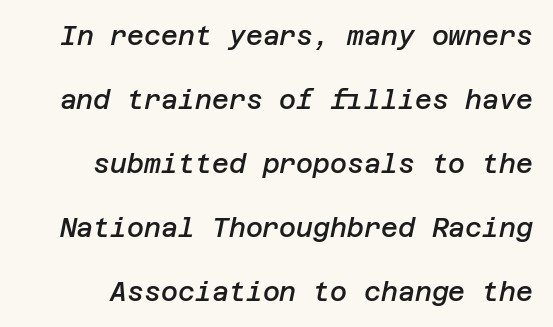
The image shows 26 px text type, italic (leaning right); set loose line spacing (2.46x), normal letter spacing, not underlined.
